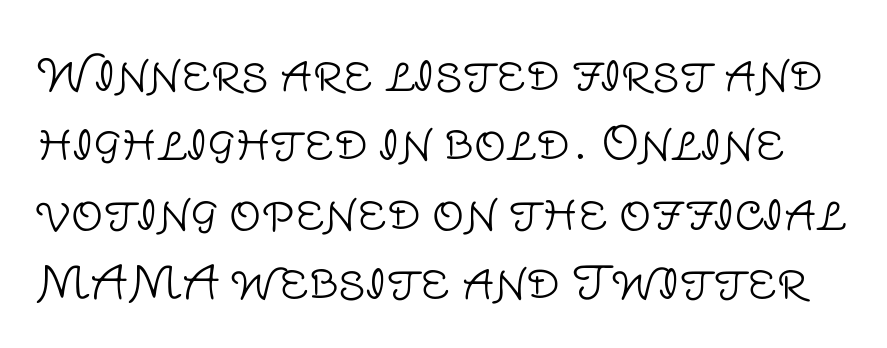
{"serif": "no", "bold": "no", "weight": "light", "width": "normal", "stroke_contrast": "low", "x_height": "large", "monospaced": "no", "underline": "no", "line_spacing": "normal", "line_spacing_ratio": 1.54, "letter_spacing": "normal", "letter_spacing_em": 0.0, "glyph_px": 45}
